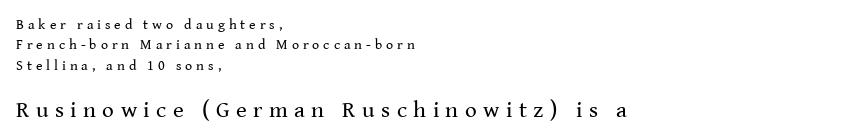
The image shows 23 px text type, upright; set left-aligned, normal line spacing (1.46x), unusually wide letter spacing (+0.28 em), not underlined; the second (bottom) block is 1.64x larger.
